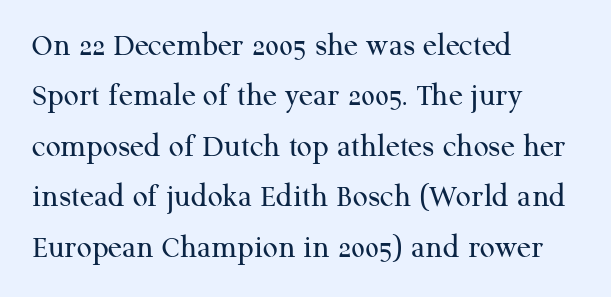
{"serif": "yes", "italic": "no", "bold": "no", "weight": "regular", "width": "normal", "stroke_contrast": "medium", "x_height": "medium", "monospaced": "no", "underline": "no", "align": "left", "line_spacing": "normal", "line_spacing_ratio": 1.53, "letter_spacing": "normal", "letter_spacing_em": 0.0, "glyph_px": 33}
